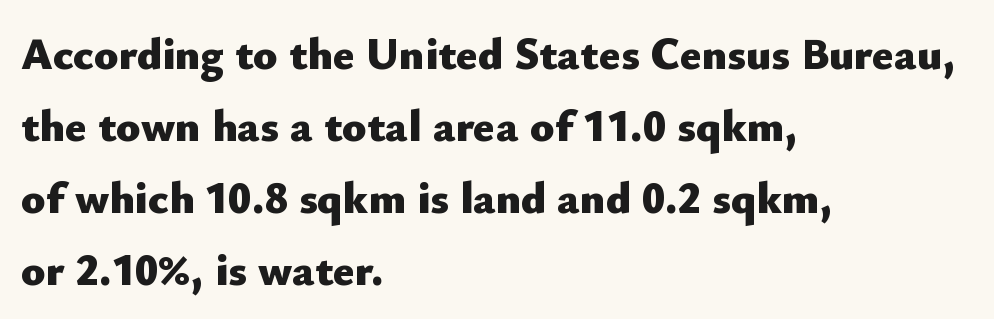
Horizontal bands of white between lines are of average thickness. Each letter keeps its own natural width here, so spacing adapts to shape. Every row of glyphs begins at an identical x-position on the left. The lettering stays uniformly vertical, giving the passage a roman look.
